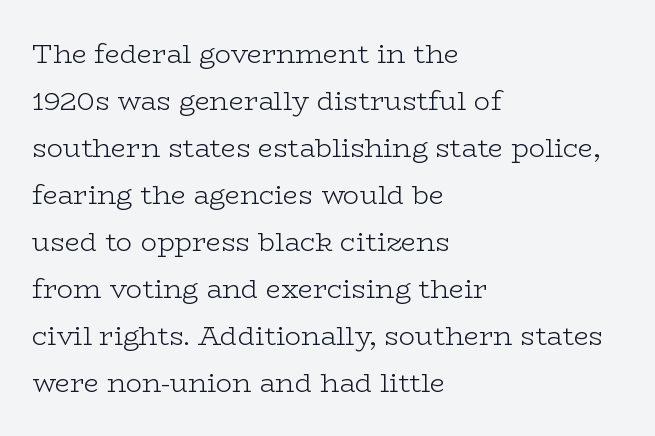
Posture: vertical. Descender tails drop into unmarked territory. The horizontal fit of the characters is conventional and even. The strokes carry an ordinary text weight at most. Casual observation: everything's shoved over to the left.
